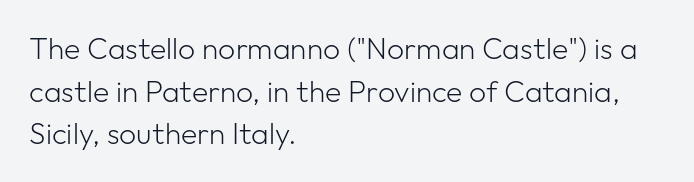
The image shows 30 px light sans-serif type, upright; set left-aligned, normal line spacing (1.42x), normal letter spacing, not underlined; low stroke contrast and a medium x-height.
